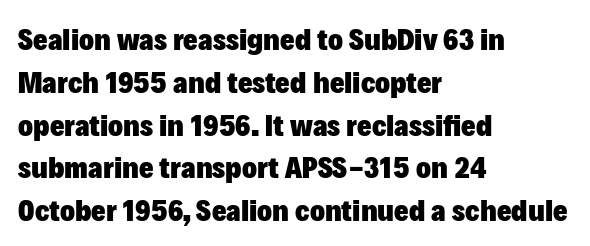
Designer's note — italics off, roman on. Here the designer chose a conventional face with non-uniform glyph widths. Stroke thickness is high; the sample reads as a true bold. Every row of glyphs begins at an identical x-position on the left. The specimen omits any rule beneath the text block's lines.
